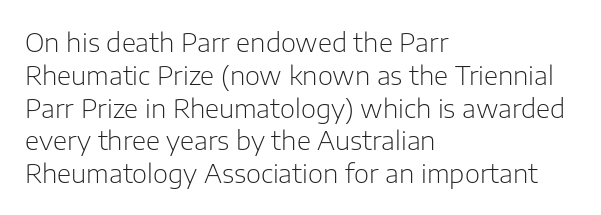
{"italic": "no", "bold": "no", "underline": "no", "align": "left", "line_spacing": "normal", "line_spacing_ratio": 1.26, "letter_spacing": "normal", "letter_spacing_em": 0.0, "glyph_px": 26}
